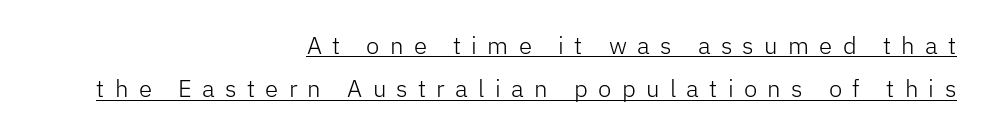
{"italic": "no", "bold": "no", "underline": "yes", "align": "right", "line_spacing_ratio": 1.81, "letter_spacing": "wide", "letter_spacing_em": 0.43, "glyph_px": 24}
